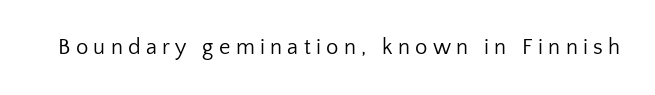
Q: Is the text bold? A: No.
Q: Is the text italic (slanted)? A: No, it is upright.
Q: Is the text underlined? A: No.
Q: Is the spacing between letters normal or unusually wide? A: Unusually wide.
